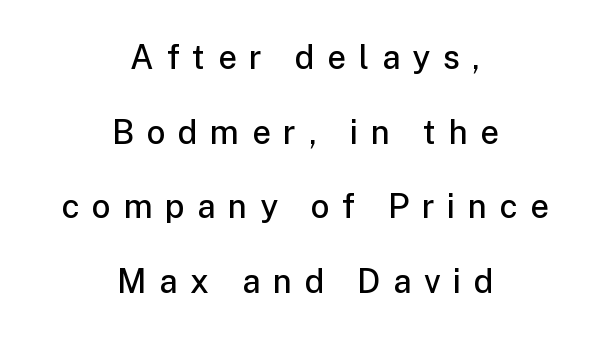
{"serif": "no", "italic": "no", "bold": "semi", "weight": "semibold", "width": "normal", "stroke_contrast": "low", "x_height": "medium", "monospaced": "no", "underline": "no", "align": "center", "line_spacing": "loose", "line_spacing_ratio": 2.26, "letter_spacing": "wide", "letter_spacing_em": 0.38, "glyph_px": 33}
